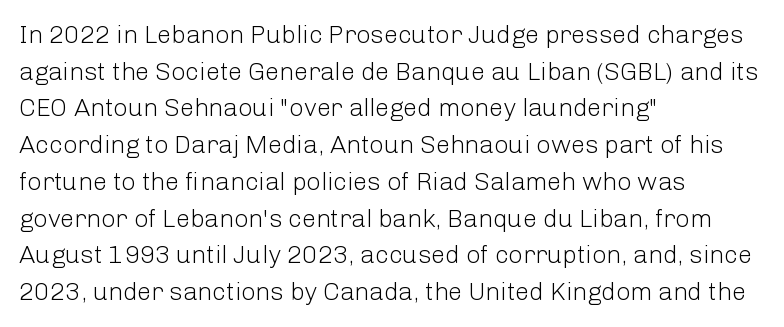
{"italic": "no", "bold": "no", "underline": "no", "align": "left", "line_spacing": "normal", "line_spacing_ratio": 1.47, "letter_spacing": "normal", "letter_spacing_em": 0.0, "glyph_px": 25}
